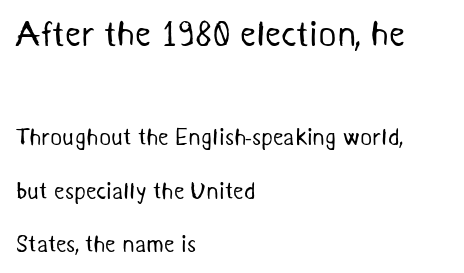
The image shows 35 px regular-weight sans-serif type; set left-aligned, loose line spacing (2.32x), normal letter spacing, not underlined; the first (top) block is 1.52x larger; medium stroke contrast and a medium x-height.
